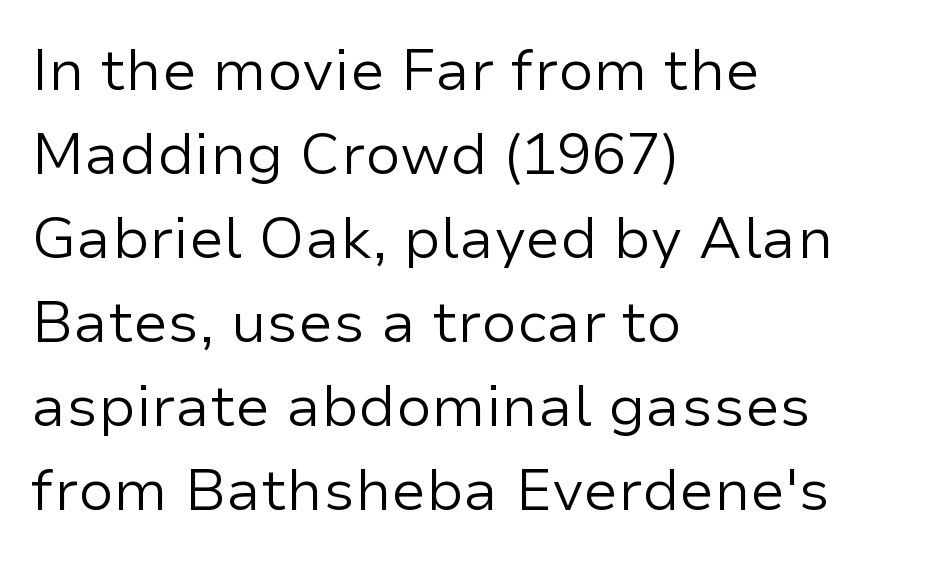
The cut favours lightness, reaching ordinary text weight at its darkest. Layout note: lines flush left. The type sits square on the baseline with zero lean. Varying glyph widths throughout — classic text-font behaviour. Bare-footed words on every line.
